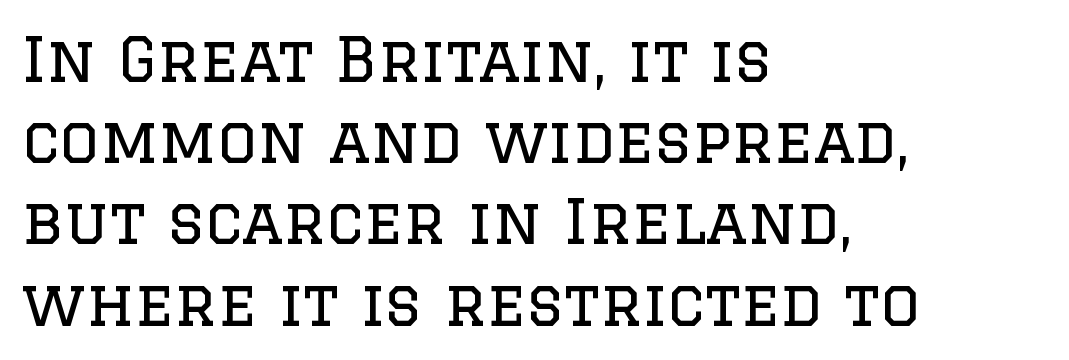
Q: Is the text bold? A: No.
Q: Is the text italic (slanted)? A: No, it is upright.
Q: Is the typeface a serif or a sans-serif typeface? A: Serif.
Q: Is the text underlined? A: No.
Q: How is the paragraph aligned? A: Left-aligned.
Q: Is the spacing between letters normal or unusually wide? A: Normal.
Q: Is the spacing between lines tight, normal or loose? A: Normal.
Q: Width (condensed, normal, or wide)? A: Normal.
Q: Stroke contrast? A: Low.
Q: x-height? A: Large.
Q: Monospaced? A: No.
